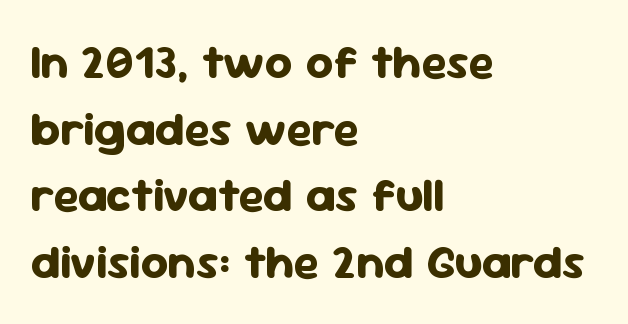
Q: Is the text bold? A: Yes.
Q: Is the text italic (slanted)? A: No, it is upright.
Q: Is the typeface a serif or a sans-serif typeface? A: Sans-serif.
Q: Is the text underlined? A: No.
Q: How is the paragraph aligned? A: Left-aligned.
Q: Is the spacing between letters normal or unusually wide? A: Normal.
Q: Is the spacing between lines tight, normal or loose? A: Normal.
Q: Width (condensed, normal, or wide)? A: Normal.
Q: Stroke contrast? A: Low.
Q: x-height? A: Medium.
Q: Monospaced? A: No.
